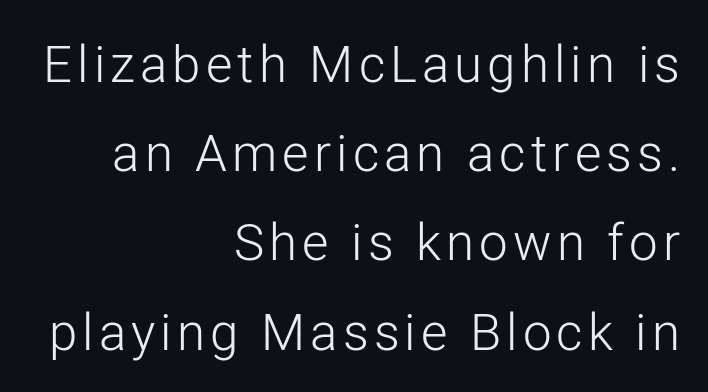
The image shows 51 px light sans-serif type, upright; set right-aligned, line spacing 1.75x, not underlined; low stroke contrast and a medium x-height.
